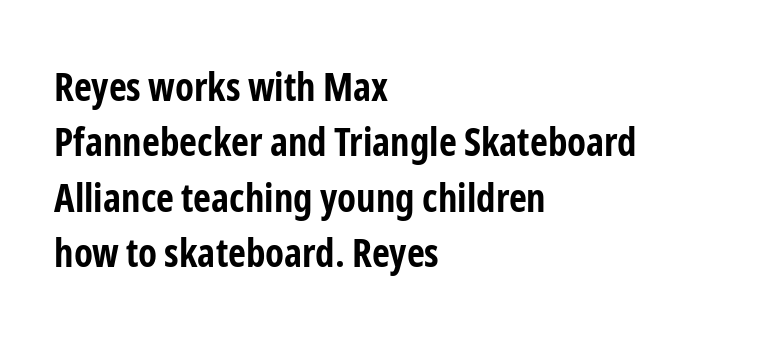
Varying glyph widths throughout — classic text-font behaviour. The zone under the glyphs is completely vacant. A typesetter would mark this as roman, not italic. Is the block centered? No — it sits flush against the left margin.
